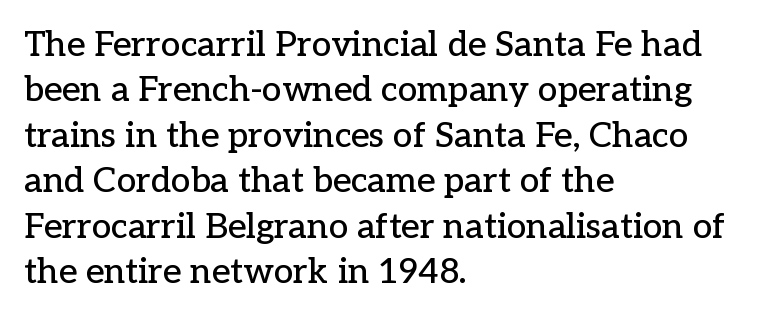
Q: Is the text italic (slanted)? A: No, it is upright.
Q: Is the typeface a serif or a sans-serif typeface? A: Serif.
Q: Is the text underlined? A: No.
Q: How is the paragraph aligned? A: Left-aligned.
Q: Is the spacing between letters normal or unusually wide? A: Normal.
Q: Is the spacing between lines tight, normal or loose? A: Normal.
Q: Width (condensed, normal, or wide)? A: Normal.
Q: Stroke contrast? A: Low.
Q: x-height? A: Medium.
Q: Monospaced? A: No.
